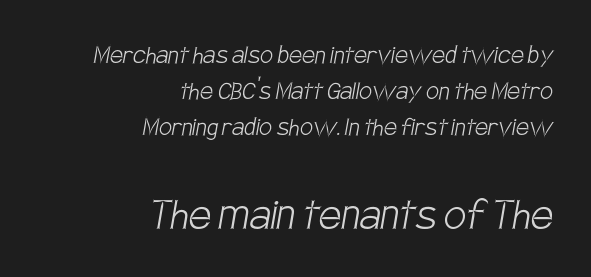
The image shows 50 px light, condensed sans-serif type; set right-aligned, normal line spacing (1.25x), normal letter spacing, not underlined; the second (bottom) block is 1.72x larger; low stroke contrast and a large x-height.
